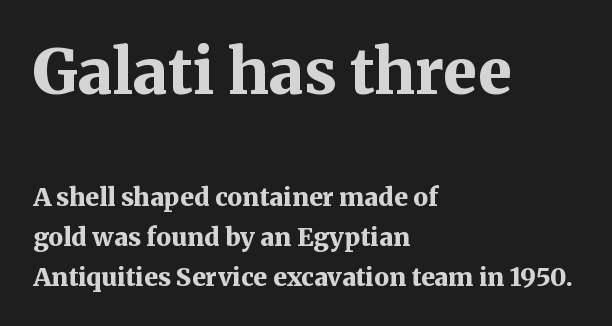
Q: Is the text bold? A: Yes.
Q: Is the text italic (slanted)? A: No, it is upright.
Q: Is the typeface a serif or a sans-serif typeface? A: Serif.
Q: Is the text underlined? A: No.
Q: How is the paragraph aligned? A: Left-aligned.
Q: Is the spacing between letters normal or unusually wide? A: Normal.
Q: Is the spacing between lines tight, normal or loose? A: Normal.
Q: Which block of text is set in a larger size, the first (top) or the second (bottom)? A: The first (top) one.
Q: Width (condensed, normal, or wide)? A: Normal.
Q: Stroke contrast? A: Medium.
Q: x-height? A: Medium.
Q: Monospaced? A: No.
